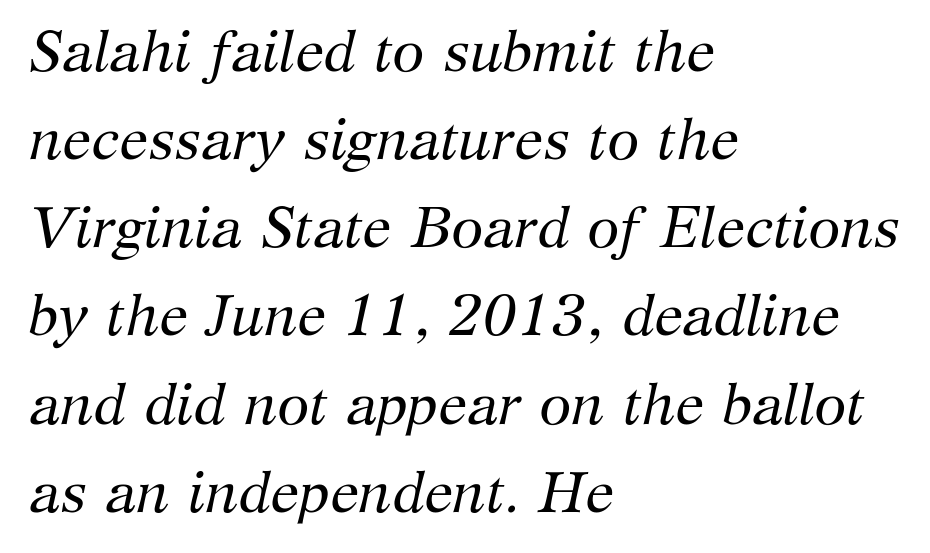
Q: Is the text bold? A: No.
Q: Is the text italic (slanted)? A: Yes, it leans right by about 12 degrees.
Q: Is the typeface a serif or a sans-serif typeface? A: Serif.
Q: Is the text underlined? A: No.
Q: How is the paragraph aligned? A: Left-aligned.
Q: Is the spacing between letters normal or unusually wide? A: Normal.
Q: Is the spacing between lines tight, normal or loose? A: Normal.
Q: Width (condensed, normal, or wide)? A: Normal.
Q: Stroke contrast? A: Medium.
Q: x-height? A: Medium.
Q: Monospaced? A: No.
